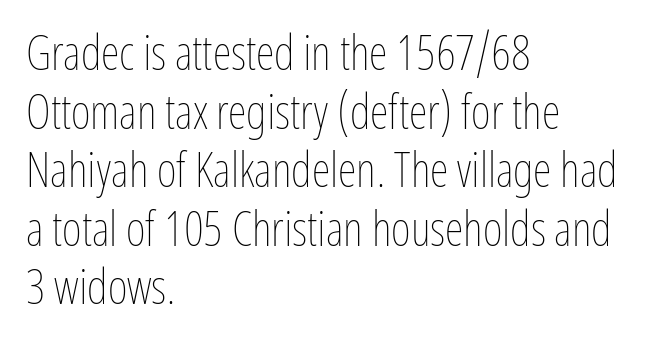
Q: Is the text bold? A: No.
Q: Is the text italic (slanted)? A: No, it is upright.
Q: Is the text underlined? A: No.
Q: How is the paragraph aligned? A: Left-aligned.
Q: Is the spacing between letters normal or unusually wide? A: Normal.
Q: Width (condensed, normal, or wide)? A: Condensed.
Q: Stroke contrast? A: Low.
Q: x-height? A: Medium.
Q: Monospaced? A: No.
